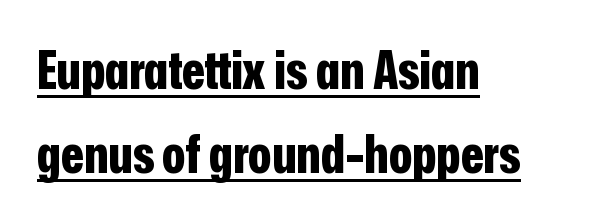
The image shows 53 px bold, condensed sans-serif type, upright; set left-aligned, normal line spacing (1.59x), normal letter spacing, underlined; low stroke contrast and a medium x-height.
